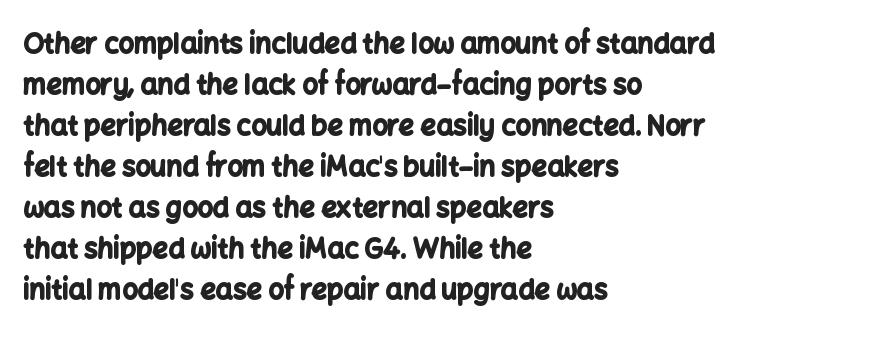
The image shows 27 px bold type, upright; set left-aligned, normal line spacing (1.52x), normal letter spacing, not underlined.
